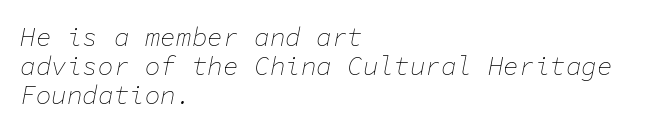
Q: Is the text bold? A: No.
Q: Is the text italic (slanted)? A: Yes, it leans right by about 11 degrees.
Q: Is the text underlined? A: No.
Q: How is the paragraph aligned? A: Left-aligned.
Q: Is the spacing between letters normal or unusually wide? A: Normal.
Q: Is the spacing between lines tight, normal or loose? A: Tight.
